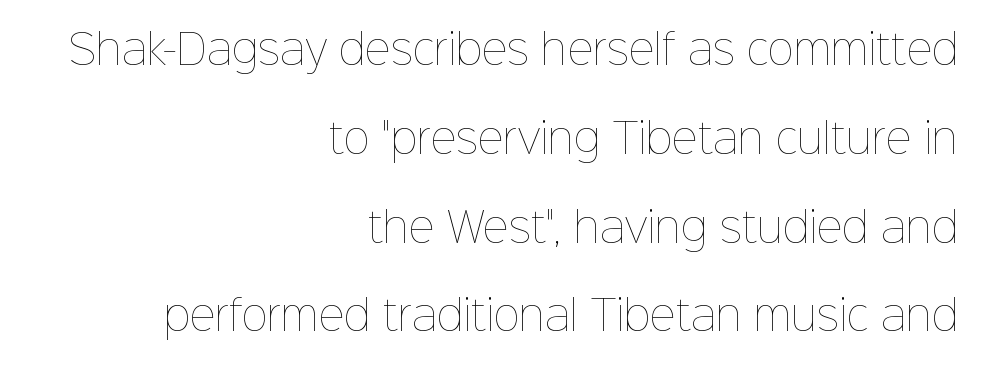
Q: Is the text bold? A: No.
Q: Is the text italic (slanted)? A: No, it is upright.
Q: Is the text underlined? A: No.
Q: How is the paragraph aligned? A: Right-aligned.
Q: Is the spacing between letters normal or unusually wide? A: Normal.
Q: Is the spacing between lines tight, normal or loose? A: Loose.
Q: Width (condensed, normal, or wide)? A: Normal.
Q: Stroke contrast? A: Low.
Q: x-height? A: Medium.
Q: Monospaced? A: No.
